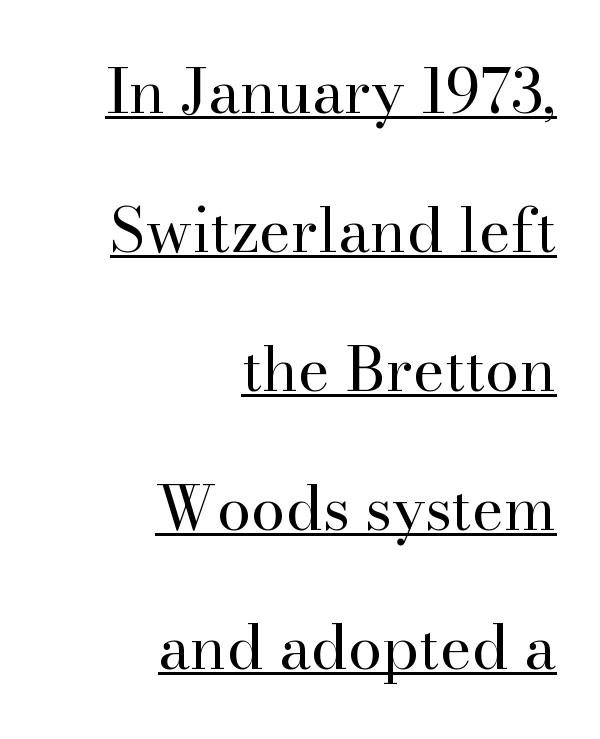
Q: Is the text bold? A: No.
Q: Is the text italic (slanted)? A: No, it is upright.
Q: Is the typeface a serif or a sans-serif typeface? A: Serif.
Q: Is the text underlined? A: Yes.
Q: How is the paragraph aligned? A: Right-aligned.
Q: Is the spacing between letters normal or unusually wide? A: Normal.
Q: Is the spacing between lines tight, normal or loose? A: Loose.
Q: Width (condensed, normal, or wide)? A: Normal.
Q: Stroke contrast? A: High.
Q: x-height? A: Small.
Q: Monospaced? A: No.
